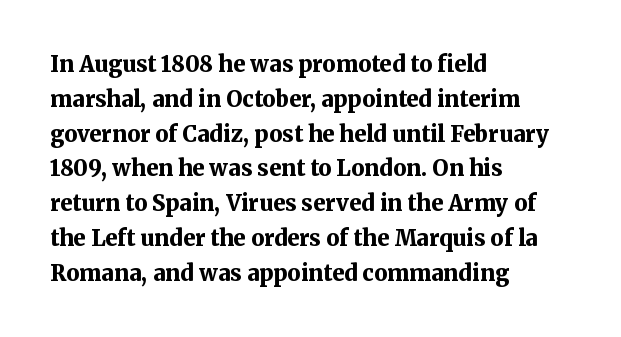
One-word summary of the alignment: left. Characters remain perfectly vertical along every line. Words float on clear page, feet unadorned. Look at the tracking — it's just the regular setting, nothing added.
